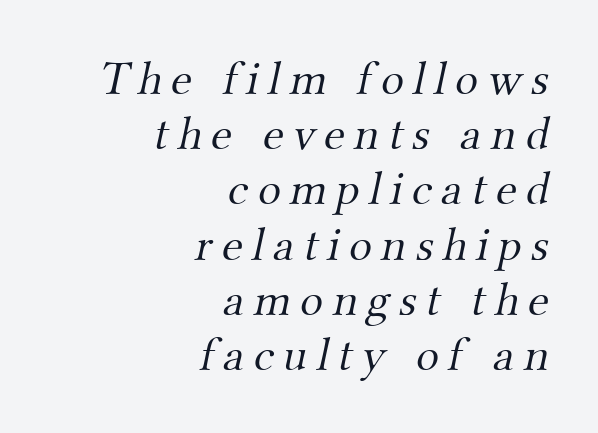
Spacing verdict: proportional, widths tailored to each character. Where is the straight margin? On the right. The words here are not underlined. Stem width sits at or under what a default text font uses. Vertically, the passage feels compressed, each row crowding the next.
